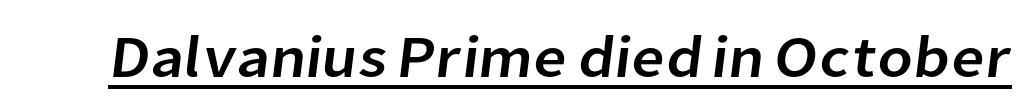
This sample has the flowing, uneven cadence of proportional lettering. Is the letter spacing exaggerated? No — it looks like the ordinary default. The passage shown is underscored from start to finish. Letterform terminals end flat and unadorned throughout the passage.
